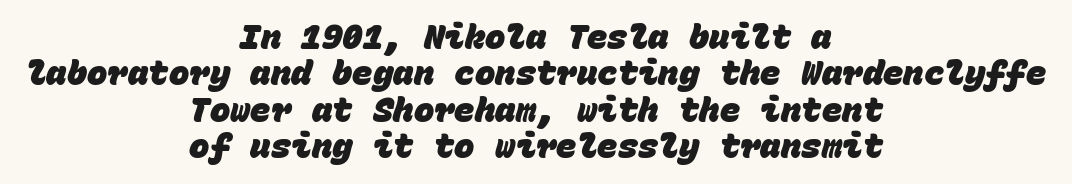
Q: Is the text bold? A: Yes.
Q: Is the typeface a serif or a sans-serif typeface? A: Sans-serif.
Q: Is the text underlined? A: No.
Q: How is the paragraph aligned? A: Centered.
Q: Is the spacing between letters normal or unusually wide? A: Normal.
Q: Is the spacing between lines tight, normal or loose? A: Tight.
Q: Width (condensed, normal, or wide)? A: Normal.
Q: Stroke contrast? A: Low.
Q: x-height? A: Large.
Q: Monospaced? A: Yes.
